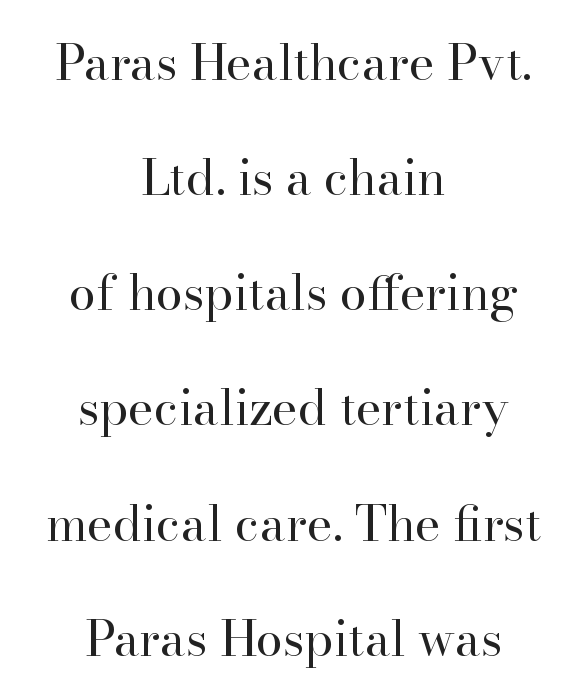
No heavy texture on the line: the type isn't bold. Here the designer chose a conventional face with non-uniform glyph widths. Nothing unusual about the tracking: characters are spaced as the font intends. Is there much room between lines? Yes — plenty of vertical air separates them. Every character sits straight up, as roman type does.
